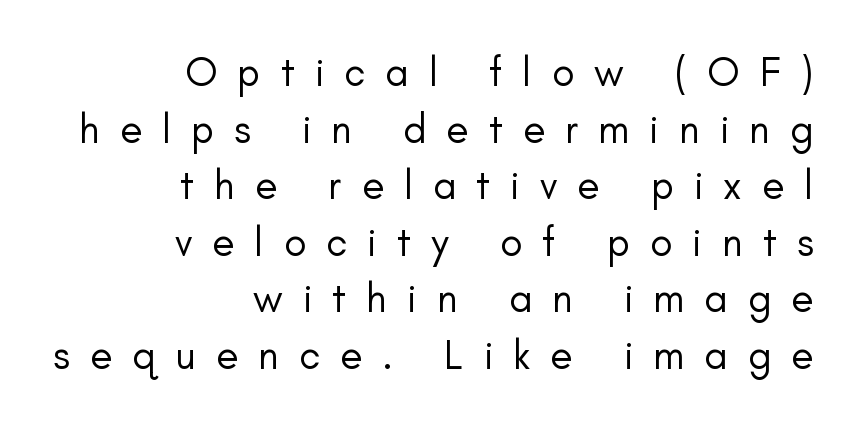
{"serif": "no", "italic": "no", "bold": "no", "weight": "regular", "width": "normal", "stroke_contrast": "low", "x_height": "small", "monospaced": "no", "underline": "no", "align": "right", "line_spacing": "normal", "line_spacing_ratio": 1.38, "letter_spacing": "wide", "letter_spacing_em": 0.49, "glyph_px": 41}
